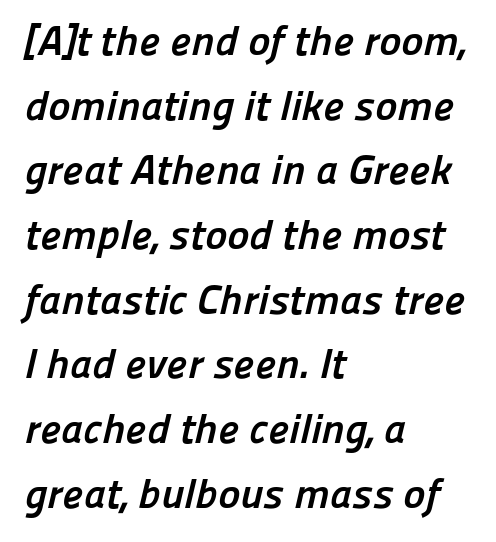
A typesetter would call this proportional, since set widths differ per character. Nobody drew a line under any word here. Reading down the block, your eye returns to a fixed left position each line. The space between consecutive lines is moderate. Serif or sans? Sans — the stroke terminals are bare. These words are printed bold, with thick strokes throughout.
